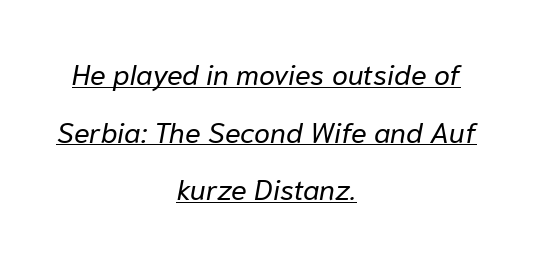
Note the varied advance widths — an 'i' is clearly narrower than an 'm'. In designer terms, the underline attribute is active on this setting. How are the letters spaced? Ordinarily, with no added tracking. How would I describe the line gaps? Wide and relaxed.
